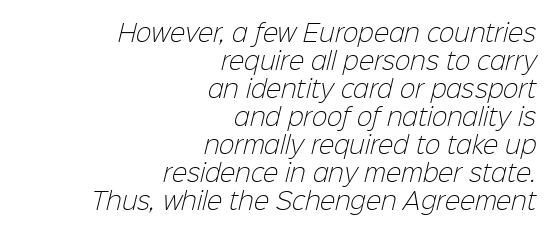
Inter-character spacing is left at the font's built-in metrics. The weight tops out at a normal text grade. The zone under the glyphs is completely vacant. The lines in this sample share a right terminus and differ only in where they begin.
